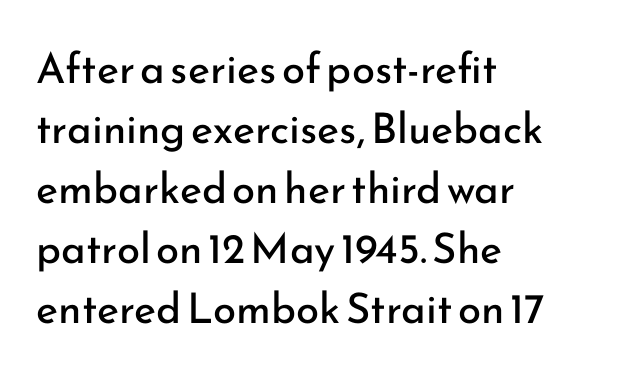
{"serif": "no", "italic": "no", "bold": "no", "weight": "regular", "width": "normal", "stroke_contrast": "low", "x_height": "small", "monospaced": "no", "underline": "no", "align": "left", "line_spacing": "normal", "line_spacing_ratio": 1.43, "letter_spacing": "normal", "letter_spacing_em": 0.0, "glyph_px": 42}
